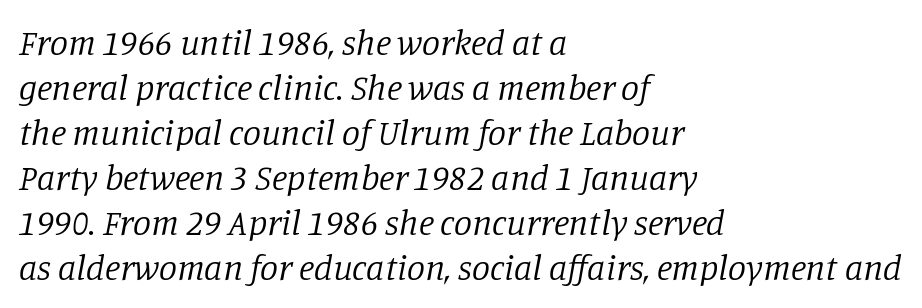
{"serif": "yes", "italic": "yes", "lean": "right", "slant_degrees": 11, "bold": "no", "weight": "regular", "width": "normal", "stroke_contrast": "low", "x_height": "large", "monospaced": "no", "underline": "no", "align": "left", "line_spacing": "normal", "line_spacing_ratio": 1.25, "letter_spacing": "normal", "letter_spacing_em": 0.0, "glyph_px": 36}
